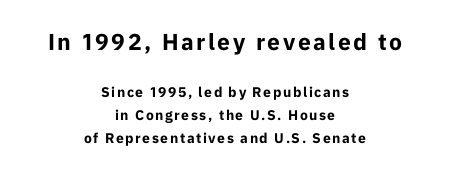
The image shows 23 px bold type, upright; set centered, normal line spacing (1.63x), not underlined; the first (top) block is 1.64x larger.
